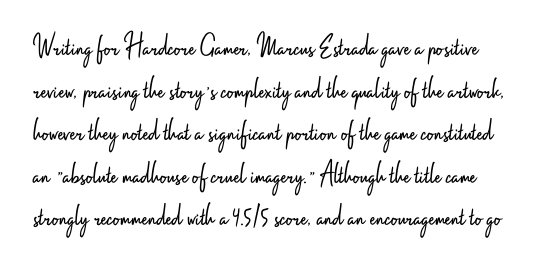
The image shows 32 px light, condensed sans-serif type; set normal line spacing (1.33x), normal letter spacing, not underlined; low stroke contrast and a small x-height.
